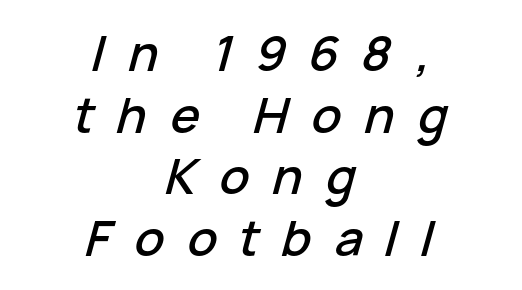
Centered paragraph, ragged on both sides. This sample has the flowing, uneven cadence of proportional lettering. Vertically, the passage feels balanced, rows spaced as you'd expect. Does extra space separate the letters? Yes, quite a lot of it. The strip under each line holds only bare page. The typography opts for an oblique posture over an upright one.
